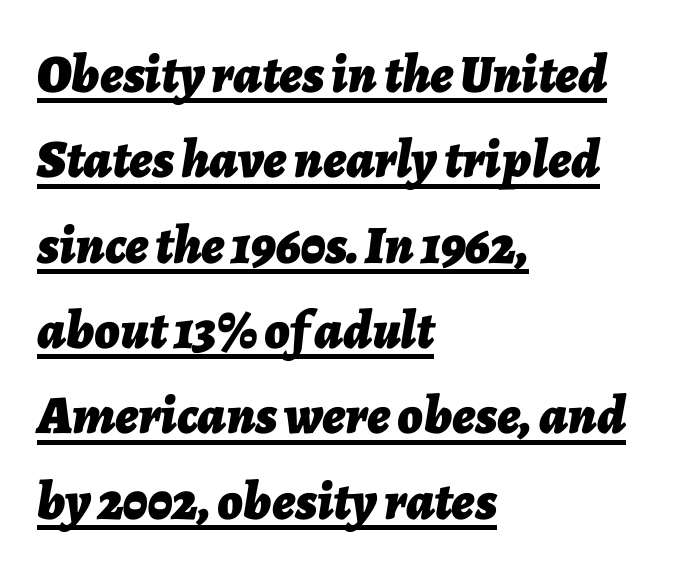
Q: Is the text bold? A: Yes.
Q: Is the text italic (slanted)? A: Yes, it leans right by about 7 degrees.
Q: Is the text underlined? A: Yes.
Q: How is the paragraph aligned? A: Left-aligned.
Q: Is the spacing between letters normal or unusually wide? A: Normal.
Q: Is the spacing between lines tight, normal or loose? A: Normal.
Q: Width (condensed, normal, or wide)? A: Normal.
Q: Stroke contrast? A: Low.
Q: x-height? A: Medium.
Q: Monospaced? A: No.
